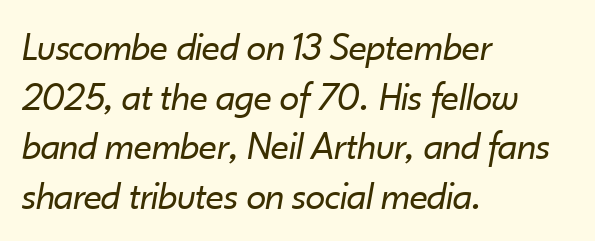
The image shows 40 px regular-weight type, italic (leaning right); set left-aligned, line spacing 1.24x, normal letter spacing, not underlined; low stroke contrast and a small x-height.
